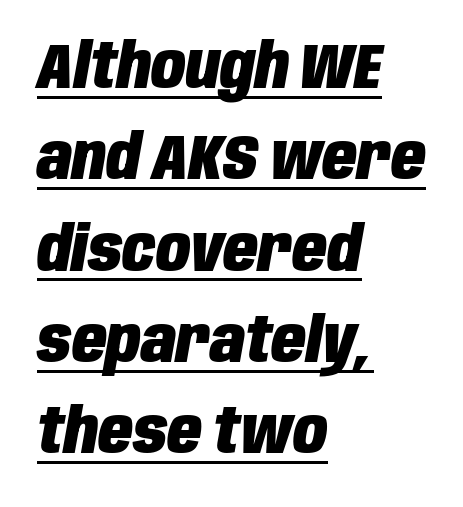
In terms of leading, this rendering sits right in the middle. Chunky letters — that's bold for sure. Between one letter and the next there's only the usual sliver of space. The rendered words wear a rule along their underside. You could not count columns in this text — the font is proportionally spaced. The ragged edge is on the right, which tells us the setting is flush left.
